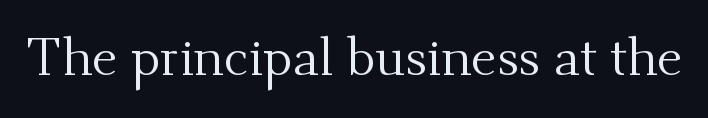
{"serif": "yes", "italic": "no", "bold": "no", "weight": "regular", "width": "normal", "stroke_contrast": "medium", "x_height": "small", "monospaced": "no", "underline": "no", "letter_spacing": "normal", "letter_spacing_em": 0.0, "glyph_px": 53}
